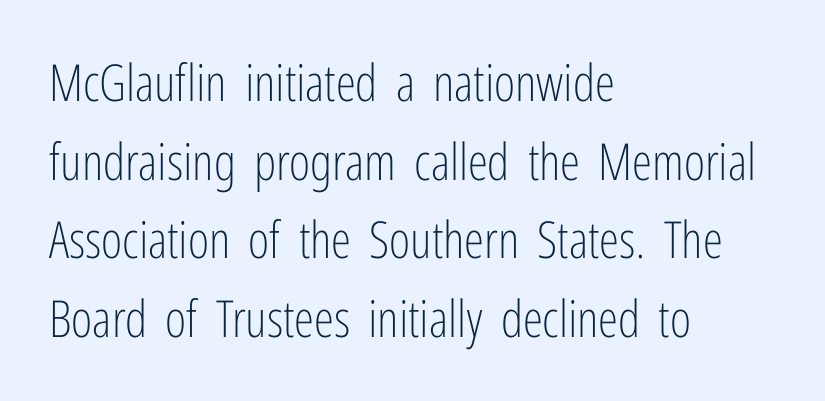
{"serif": "no", "italic": "no", "bold": "no", "weight": "light", "width": "condensed", "stroke_contrast": "low", "x_height": "medium", "monospaced": "no", "underline": "no", "align": "left", "line_spacing": "normal", "line_spacing_ratio": 1.54, "letter_spacing": "normal", "letter_spacing_em": 0.0, "glyph_px": 51}
